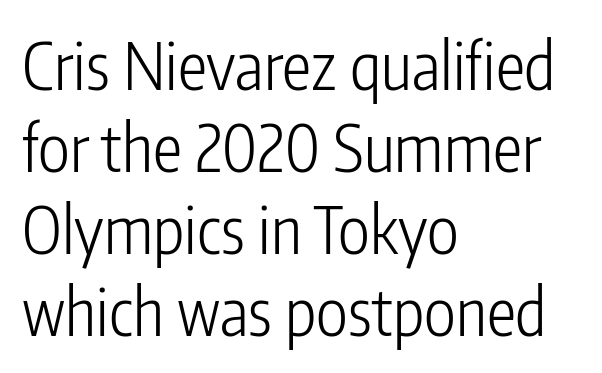
This rendering uses left alignment, leaving the right contour irregular. The horizontal fit of the characters is conventional and even. The characters display no serif detailing; their extremities are plain. Caption: face not bold, strokes unweighted. The lettering holds an erect, upright posture throughout. The face used here is proportionally spaced, like ordinary book or web type.
